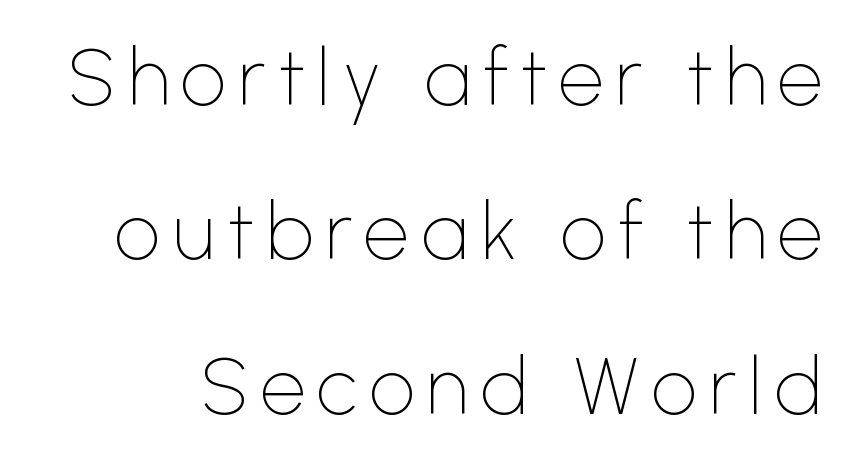
{"serif": "no", "italic": "no", "bold": "no", "weight": "thin", "width": "normal", "stroke_contrast": "low", "x_height": "medium", "monospaced": "no", "underline": "no", "line_spacing": "loose", "line_spacing_ratio": 1.93, "glyph_px": 80}
